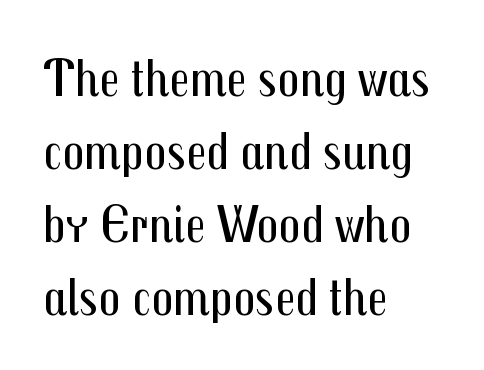
{"serif": "no", "italic": "no", "bold": "no", "weight": "regular", "width": "condensed", "stroke_contrast": "medium", "x_height": "medium", "monospaced": "no", "underline": "no", "align": "left", "line_spacing": "normal", "line_spacing_ratio": 1.35, "letter_spacing": "normal", "letter_spacing_em": 0.0, "glyph_px": 54}
